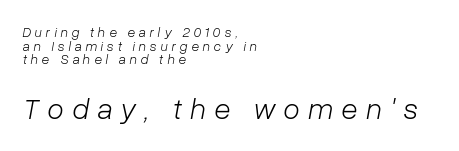
The image shows 30 px light type, italic (leaning right); set left-aligned, tight line spacing (0.98x), unusually wide letter spacing (+0.28 em), not underlined; the second (bottom) block is 2.14x larger; low stroke contrast and a medium x-height.
